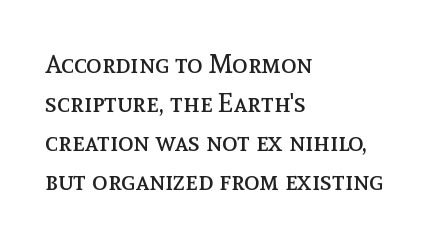
{"italic": "no", "bold": "no", "underline": "no", "align": "left", "line_spacing": "normal", "line_spacing_ratio": 1.5, "letter_spacing": "normal", "letter_spacing_em": 0.0, "glyph_px": 26}
